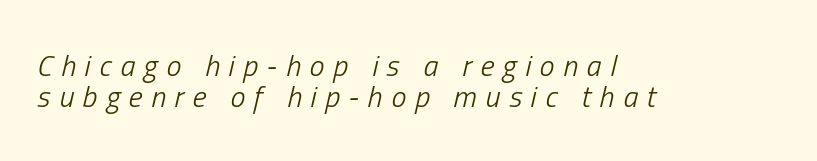
Q: Is the text bold? A: No.
Q: Is the text italic (slanted)? A: Yes, it leans right by about 13 degrees.
Q: Is the text underlined? A: No.
Q: How is the paragraph aligned? A: Left-aligned.
Q: Is the spacing between letters normal or unusually wide? A: Unusually wide.
Q: Is the spacing between lines tight, normal or loose? A: Tight.
Q: Width (condensed, normal, or wide)? A: Condensed.
Q: Stroke contrast? A: Low.
Q: x-height? A: Medium.
Q: Monospaced? A: No.
